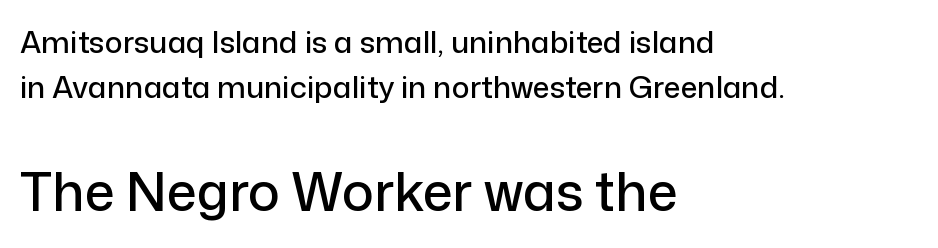
{"serif": "no", "italic": "no", "width": "normal", "stroke_contrast": "low", "x_height": "medium", "monospaced": "no", "underline": "no", "align": "left", "line_spacing": "normal", "line_spacing_ratio": 1.51, "letter_spacing": "normal", "letter_spacing_em": 0.0, "larger_block": "second", "size_ratio": 1.77, "glyph_px": 53}
